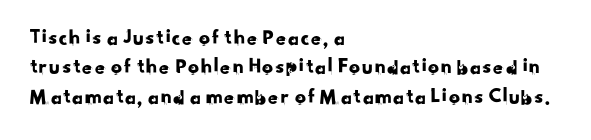
The image shows 22 px text type; set left-aligned, normal line spacing (1.33x), normal letter spacing, not underlined.
